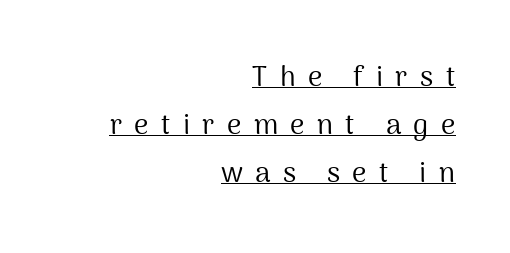
The rendering anchors every line to the right-hand side. The text was rendered using a sans face with plain stroke endings. This is not heavy type; no bold has been used. Varying glyph widths throughout — classic text-font behaviour.
